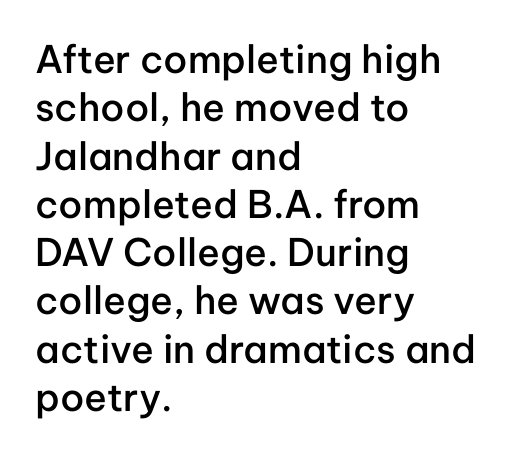
Honestly, the letter spacing is just normal — you wouldn't notice it. Horizontal bands of white between lines are of average thickness. Where is the straight margin? On the left. The passage shown is semibold, sitting just below true bold. Rendered with straight, roman letterforms. Each letter keeps its own natural width here, so spacing adapts to shape.
